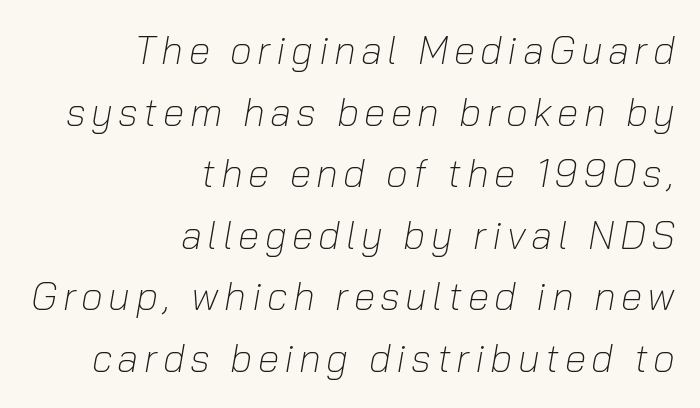
You can tell it's italic because the verticals aren't actually vertical. The rendering uses natural spacing where letterforms have individual widths. The typesetter chose a ragged-left arrangement here. Compared with a typical body face, this is equally light or lighter still. Successive baselines arrive at the customary interval. The foot of each line stays bare and open.
